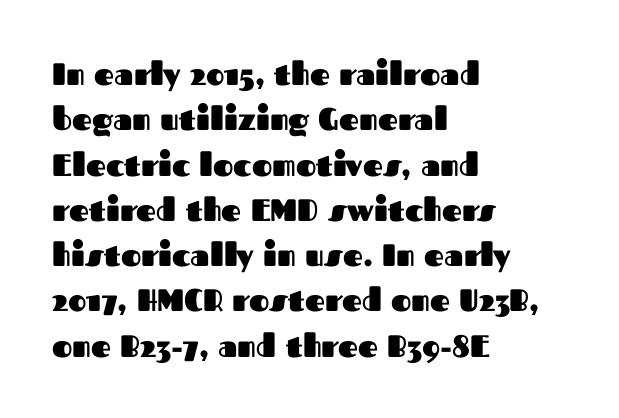
The leading is moderate, giving the passage an even texture. Characters remain perfectly vertical along every line. Are there feet on the stems? There aren't — it's a sans. Proportional: the letters do not fall into vertical columns. Bold? Absolutely — the strokes are thick and heavy.
